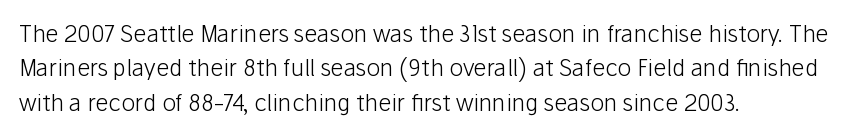
The image shows 23 px text type, upright; set left-aligned, normal line spacing (1.49x), normal letter spacing, not underlined.
